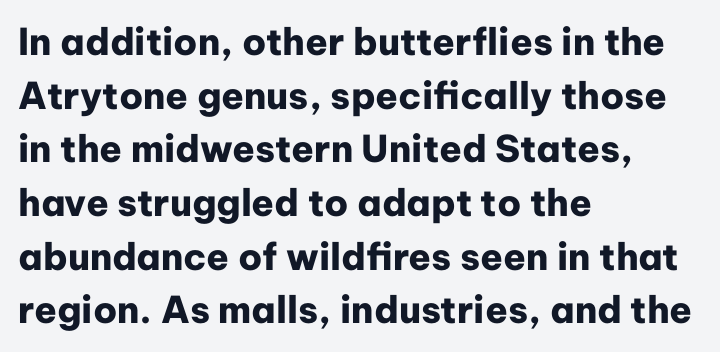
Q: Is the text bold? A: Yes.
Q: Is the text italic (slanted)? A: No, it is upright.
Q: Is the typeface a serif or a sans-serif typeface? A: Sans-serif.
Q: Is the text underlined? A: No.
Q: How is the paragraph aligned? A: Left-aligned.
Q: Is the spacing between letters normal or unusually wide? A: Normal.
Q: Is the spacing between lines tight, normal or loose? A: Normal.
Q: Width (condensed, normal, or wide)? A: Normal.
Q: Stroke contrast? A: Low.
Q: x-height? A: Medium.
Q: Monospaced? A: No.
